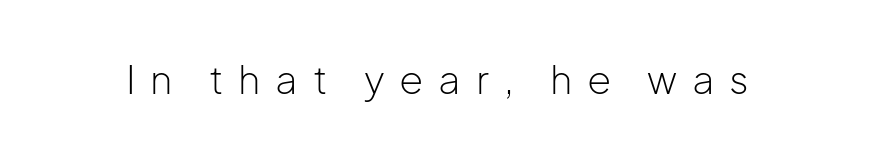
Is this a sans? Yes — the strokes have no serifs. Rendered with straight, roman letterforms. On a weight scale, this lands at 450 or below. Descenders are the only things crossing below the line.
